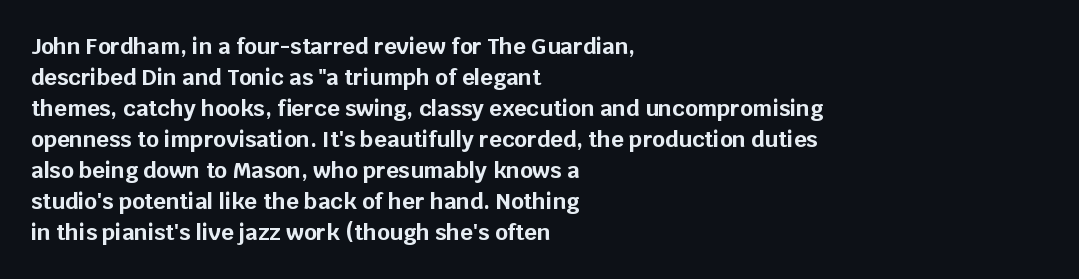
{"italic": "no", "bold": "yes", "underline": "no", "align": "left", "line_spacing": "normal", "line_spacing_ratio": 1.41, "letter_spacing": "normal", "letter_spacing_em": 0.0, "glyph_px": 22}
